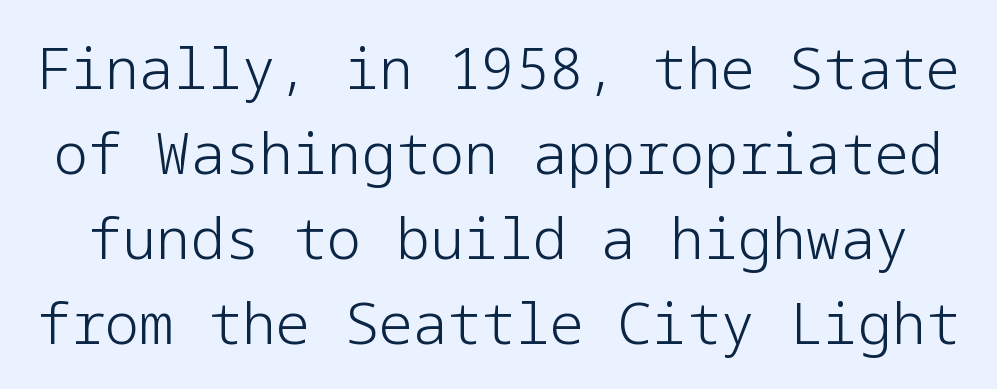
Q: Is the text bold? A: No.
Q: Is the text italic (slanted)? A: No, it is upright.
Q: Is the typeface a serif or a sans-serif typeface? A: Sans-serif.
Q: Is the text underlined? A: No.
Q: Is the spacing between letters normal or unusually wide? A: Normal.
Q: Is the spacing between lines tight, normal or loose? A: Normal.
Q: Width (condensed, normal, or wide)? A: Normal.
Q: Stroke contrast? A: Low.
Q: x-height? A: Medium.
